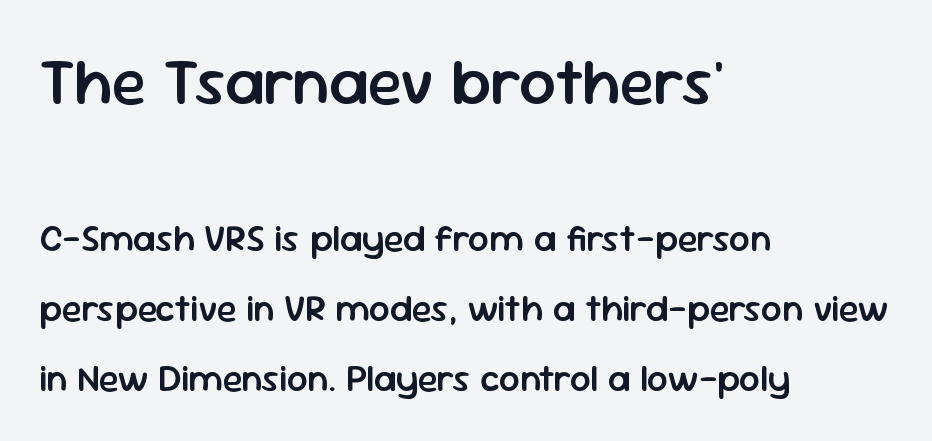
Slightly chunky letters — semibold, I'd say, not full bold. A bare baseline throughout the passage. The letters stand upright; this is a roman face. The paragraph has a hard left edge and a soft right edge. You could call the tracking neutral — neither tight nor loose.
